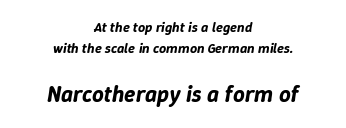
{"italic": "yes", "lean": "right", "slant_degrees": 9, "underline": "no", "align": "center", "line_spacing": "normal", "line_spacing_ratio": 1.53, "letter_spacing": "normal", "letter_spacing_em": 0.0, "larger_block": "second", "size_ratio": 1.64, "glyph_px": 23}
